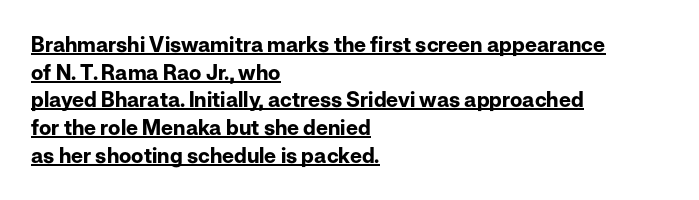
Heft: maximum for text — a bold. Words appear dense and cohesive because spacing is normal. The paragraph has a hard left edge and a soft right edge. Does the lettering tilt? It doesn't — this is upright.
